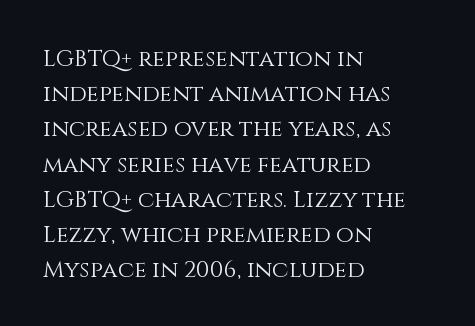
The image shows 23 px text type, upright; set left-aligned, normal line spacing (1.53x), normal letter spacing, not underlined.
